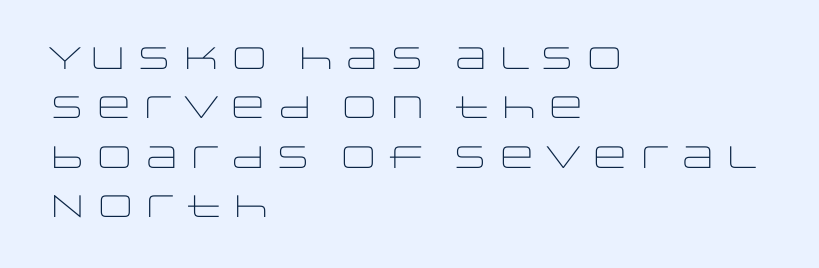
{"serif": "no", "italic": "no", "bold": "no", "weight": "light", "width": "wide", "stroke_contrast": "low", "x_height": "large", "monospaced": "no", "underline": "no", "align": "left", "line_spacing": "normal", "line_spacing_ratio": 1.59, "letter_spacing": "normal", "letter_spacing_em": 0.0, "glyph_px": 31}
